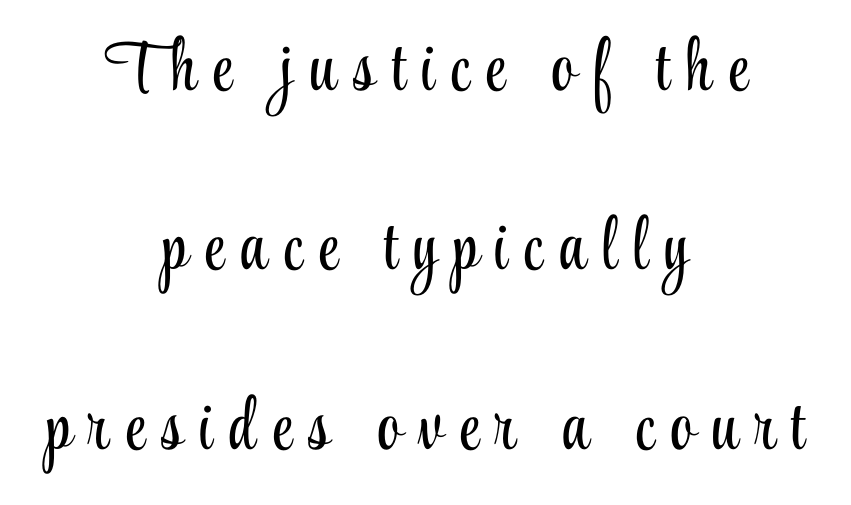
The image shows 72 px light, condensed serif type; set centered, loose line spacing (2.49x), unusually wide letter spacing (+0.23 em), not underlined; low stroke contrast and a small x-height.
